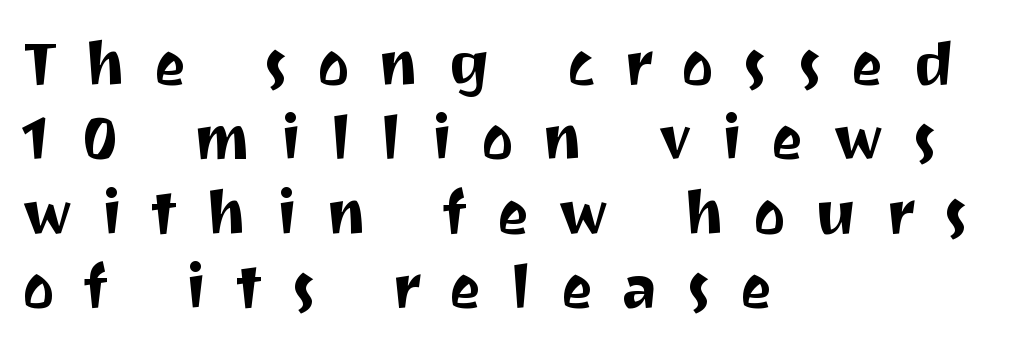
{"serif": "no", "italic": "no", "width": "normal", "stroke_contrast": "medium", "x_height": "medium", "monospaced": "no", "underline": "no", "align": "left", "line_spacing_ratio": 1.22, "letter_spacing": "wide", "letter_spacing_em": 0.47, "glyph_px": 61}
